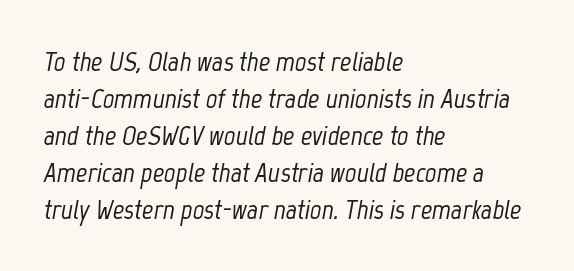
The image shows 28 px condensed type, italic (leaning right); set left-aligned, normal line spacing (1.32x), normal letter spacing, not underlined; low stroke contrast and a medium x-height.
